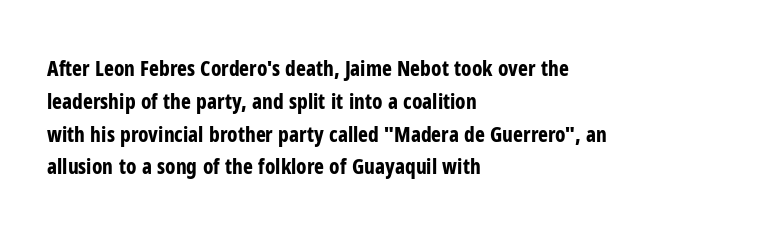
Weight check: bold — yes, fully. This rendering features lettering with no underline. This is the regular roman posture of the typeface. Is there much room between lines? A standard amount, neither cramped nor airy. No extra tracking has been applied to these lines. The rag falls on the right side of this text block.
